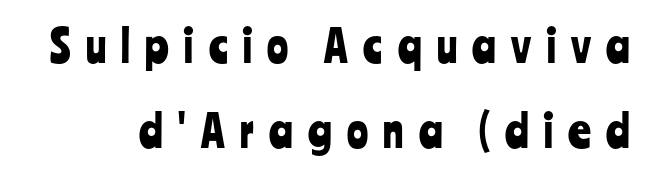
Q: Is the text italic (slanted)? A: No, it is upright.
Q: Is the typeface a serif or a sans-serif typeface? A: Sans-serif.
Q: Is the text underlined? A: No.
Q: Is the spacing between letters normal or unusually wide? A: Unusually wide.
Q: Is the spacing between lines tight, normal or loose? A: Loose.
Q: Width (condensed, normal, or wide)? A: Condensed.
Q: Stroke contrast? A: Low.
Q: x-height? A: Medium.
Q: Monospaced? A: No.
